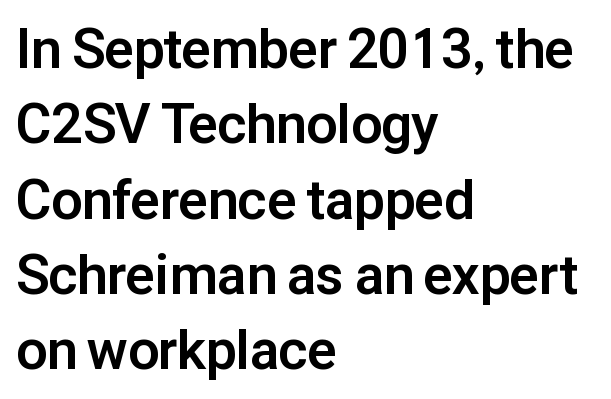
Line spacing here is normal. Rule under the text: the space is simply empty. Italic? Not at all — the glyphs are vertical. Is the letter spacing exaggerated? No — it looks like the ordinary default. The typesetter chose a ragged-right arrangement here.
